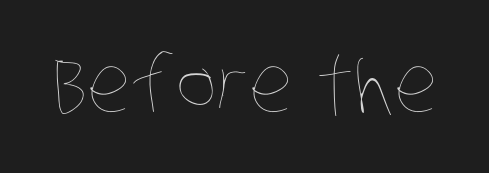
The image shows 78 px thin, condensed type; set normal letter spacing, not underlined; low stroke contrast and a large x-height.
